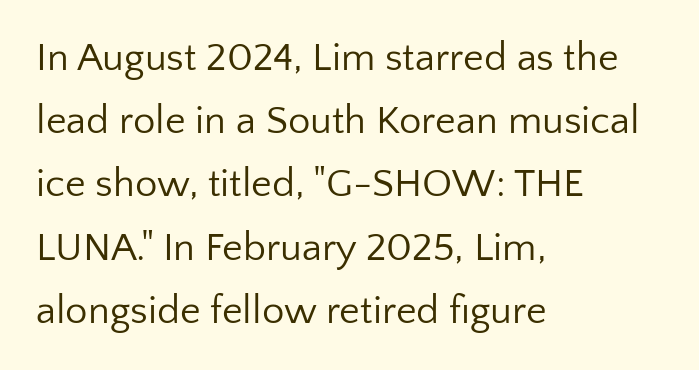
The image shows 40 px regular-weight sans-serif type, upright; set left-aligned, normal line spacing (1.58x), normal letter spacing, not underlined; low stroke contrast and a medium x-height.
